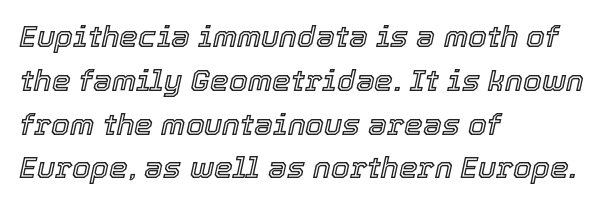
Q: Is the text italic (slanted)? A: Yes, it leans right by about 12 degrees.
Q: Is the text underlined? A: No.
Q: How is the paragraph aligned? A: Left-aligned.
Q: Is the spacing between letters normal or unusually wide? A: Normal.
Q: Is the spacing between lines tight, normal or loose? A: Normal.
Q: Width (condensed, normal, or wide)? A: Normal.
Q: x-height? A: Medium.
Q: Monospaced? A: No.
